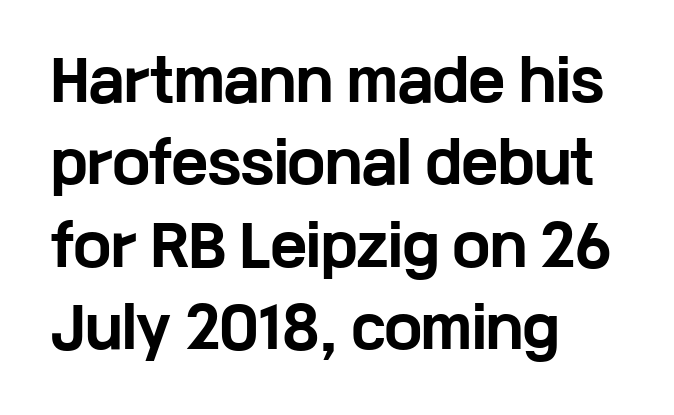
{"serif": "no", "italic": "no", "bold": "yes", "weight": "bold", "width": "wide", "stroke_contrast": "low", "x_height": "medium", "monospaced": "no", "underline": "no", "align": "left", "line_spacing": "normal", "line_spacing_ratio": 1.5, "letter_spacing": "normal", "letter_spacing_em": 0.0, "glyph_px": 55}
